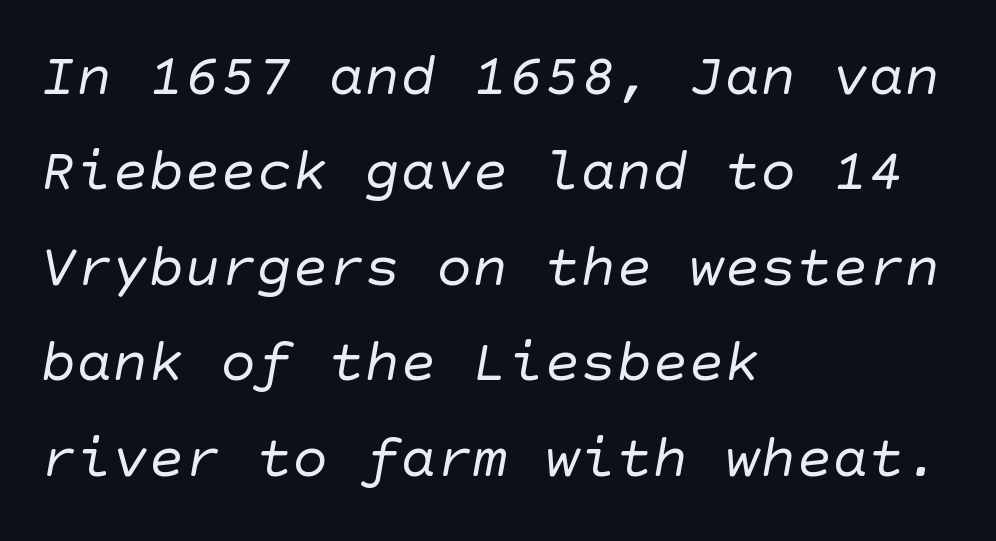
Weight: regular or lighter. Horizontal bands of white between lines are of average thickness. Underlining? Definitely not there. Are there feet on the stems? There aren't — it's a sans. A student would call this left alignment; a typographer would say flush left, rag right. In terms of letterspacing, this is plain default setting.
